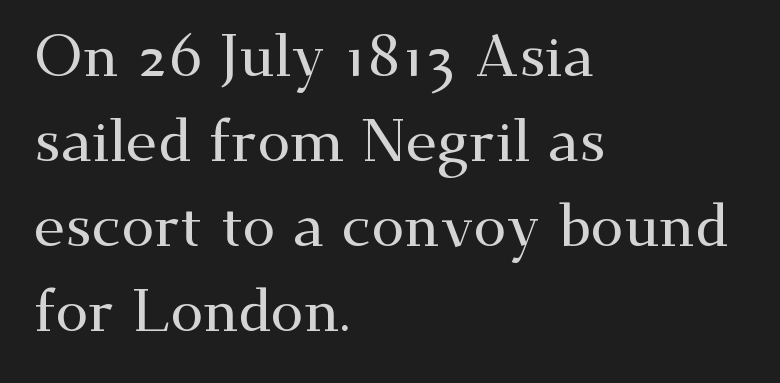
Q: Is the text italic (slanted)? A: No, it is upright.
Q: Is the typeface a serif or a sans-serif typeface? A: Serif.
Q: Is the text underlined? A: No.
Q: How is the paragraph aligned? A: Left-aligned.
Q: Is the spacing between letters normal or unusually wide? A: Normal.
Q: Is the spacing between lines tight, normal or loose? A: Normal.
Q: Width (condensed, normal, or wide)? A: Wide.
Q: Stroke contrast? A: Medium.
Q: x-height? A: Small.
Q: Monospaced? A: No.
